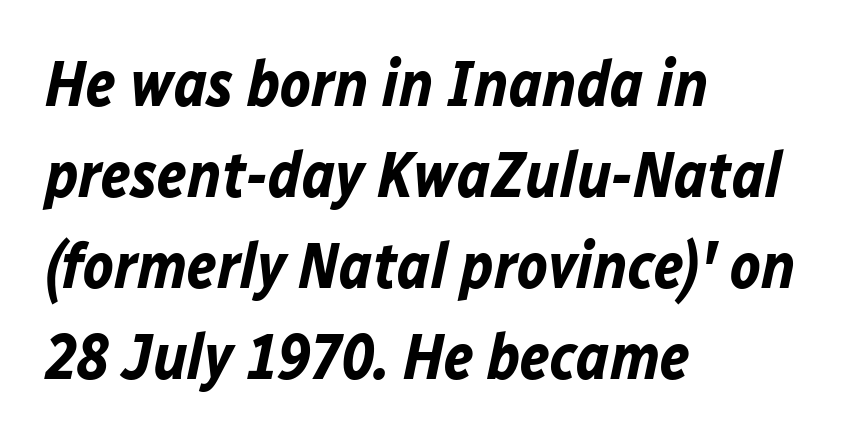
Vertical spacing — default. Beneath every word, the page is bare. The font is running at its bold setting. These lines stack with their left ends in a neat column. Quick note: italic. This sample uses plain, unmodified letter spacing.
